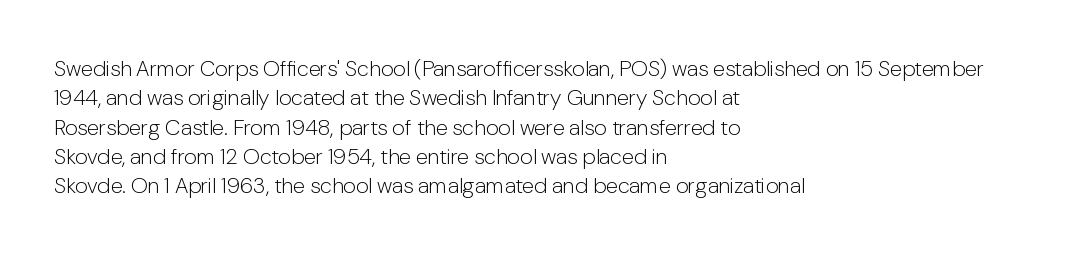
Q: Is the text bold? A: No.
Q: Is the text italic (slanted)? A: No, it is upright.
Q: Is the text underlined? A: No.
Q: How is the paragraph aligned? A: Left-aligned.
Q: Is the spacing between letters normal or unusually wide? A: Normal.
Q: Is the spacing between lines tight, normal or loose? A: Normal.
